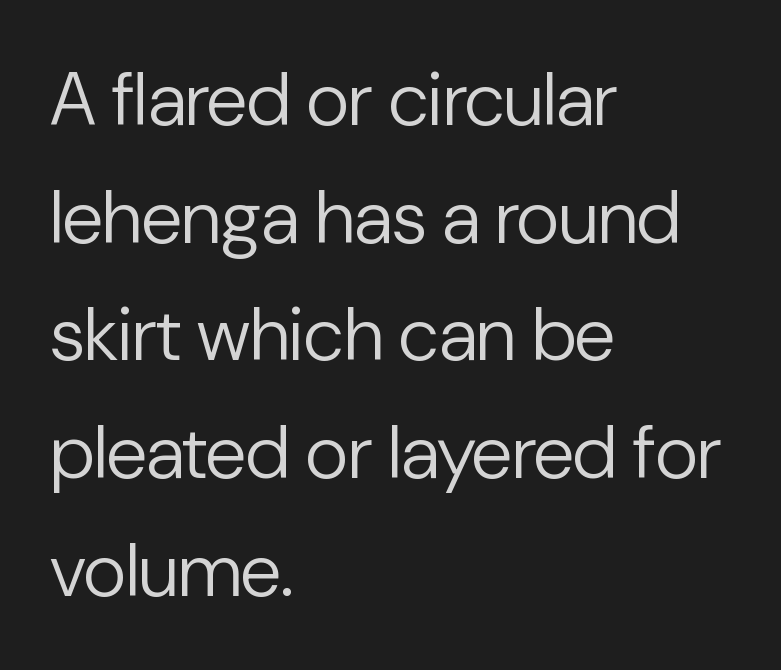
{"serif": "no", "italic": "no", "bold": "no", "weight": "regular", "width": "normal", "stroke_contrast": "low", "x_height": "medium", "monospaced": "no", "underline": "no", "align": "left", "line_spacing": "normal", "line_spacing_ratio": 1.57, "letter_spacing": "normal", "letter_spacing_em": 0.0, "glyph_px": 75}
